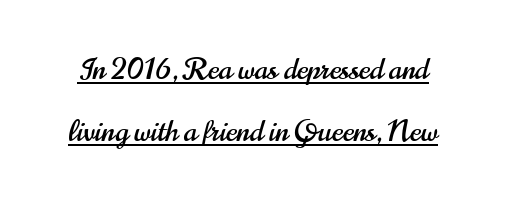
{"serif": "no", "width": "condensed", "stroke_contrast": "high", "x_height": "small", "monospaced": "no", "underline": "yes", "line_spacing": "loose", "line_spacing_ratio": 2.06, "letter_spacing": "normal", "letter_spacing_em": 0.0, "glyph_px": 30}
